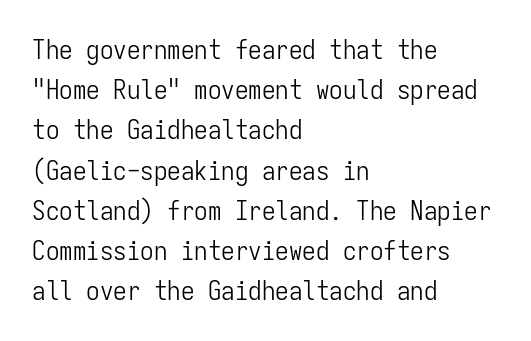
{"italic": "no", "bold": "no", "underline": "no", "align": "left", "line_spacing": "normal", "line_spacing_ratio": 1.49, "letter_spacing": "normal", "letter_spacing_em": 0.0, "glyph_px": 27}
